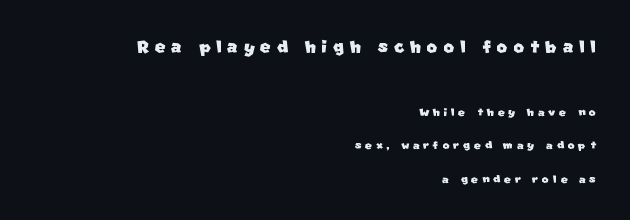
Note: larger setting up top, smaller setting below. Leading is clearly above the norm, producing a sparse column. A typesetter would call this heavily tracked-out type. The words here are not underlined. The rag falls on the left side of this text block.
